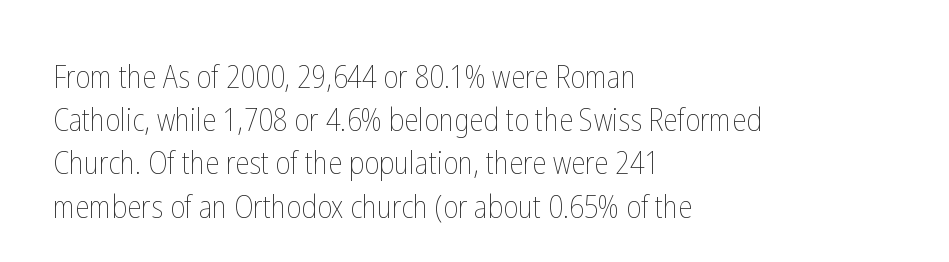
{"italic": "no", "bold": "no", "weight": "thin", "width": "condensed", "stroke_contrast": "low", "x_height": "medium", "monospaced": "no", "underline": "no", "align": "left", "line_spacing": "normal", "line_spacing_ratio": 1.35, "letter_spacing": "normal", "letter_spacing_em": 0.0, "glyph_px": 32}
